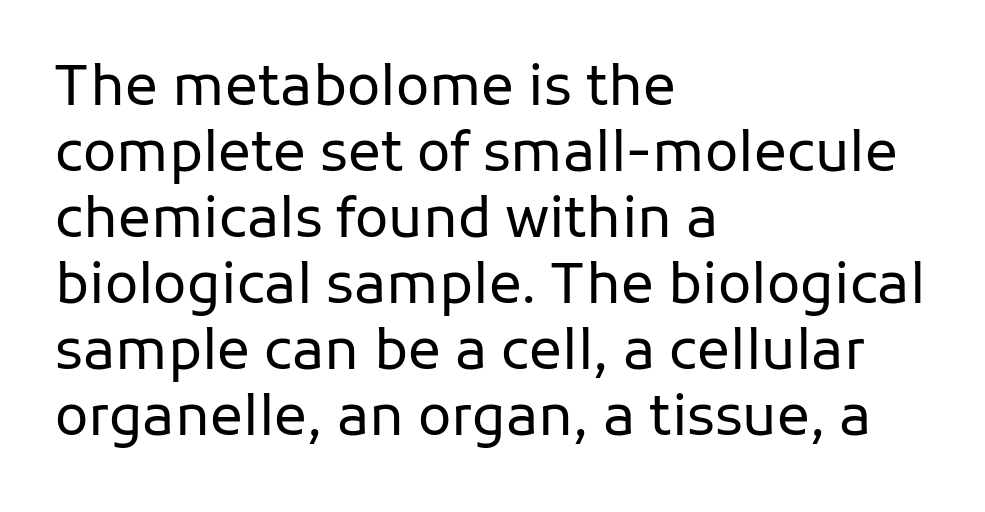
{"serif": "no", "italic": "no", "bold": "no", "weight": "regular", "width": "normal", "stroke_contrast": "low", "x_height": "medium", "monospaced": "no", "underline": "no", "align": "left", "line_spacing_ratio": 1.2, "letter_spacing": "normal", "letter_spacing_em": 0.0, "glyph_px": 55}
